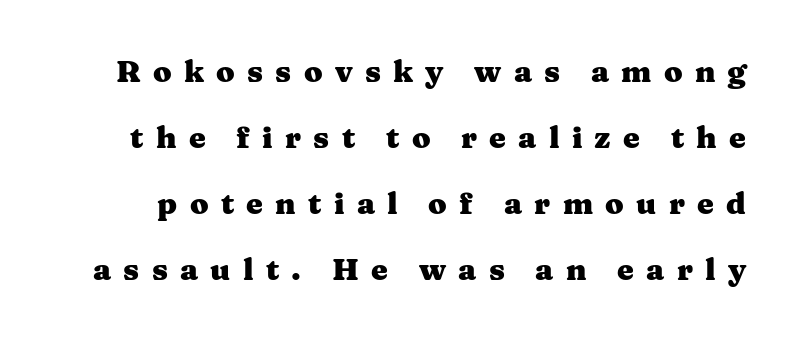
Rule under the text: the space is simply empty. I'd call this a serif setting — the letters wear small feet. On the weight axis this lands at bold, roughly 700. Unlike italic type, these characters show no tilt at all. Vertically, the passage feels expansive, rows floating well apart.
